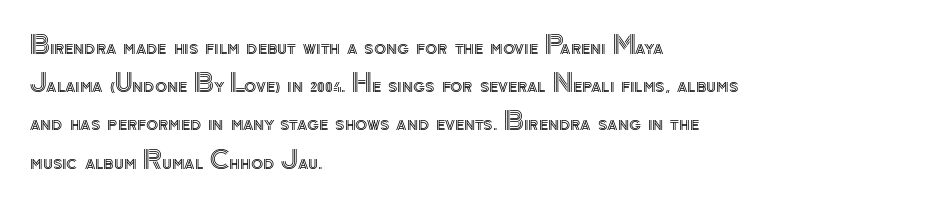
Q: Is the text italic (slanted)? A: No, it is upright.
Q: Is the text underlined? A: No.
Q: How is the paragraph aligned? A: Left-aligned.
Q: Is the spacing between letters normal or unusually wide? A: Normal.
Q: Is the spacing between lines tight, normal or loose? A: Normal.
